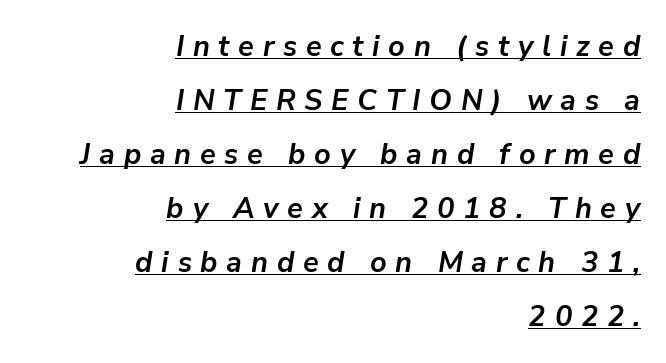
{"italic": "yes", "lean": "right", "slant_degrees": 9, "bold": "yes", "weight": "semibold", "width": "normal", "stroke_contrast": "low", "x_height": "medium", "monospaced": "no", "underline": "yes", "align": "right", "line_spacing_ratio": 1.86, "letter_spacing": "wide", "letter_spacing_em": 0.3, "glyph_px": 29}
